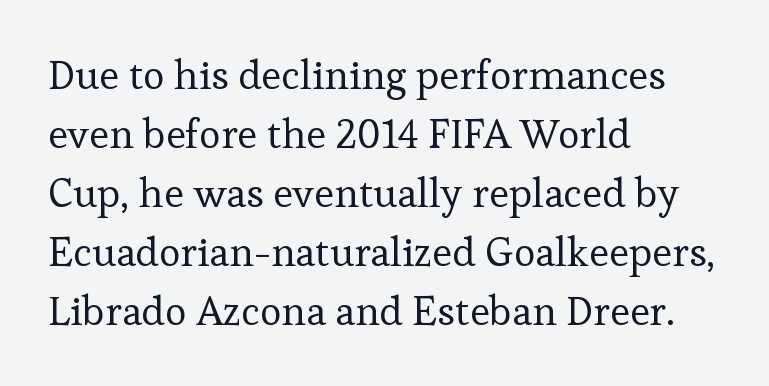
The image shows 41 px regular-weight serif type, upright; set left-aligned, normal line spacing (1.44x), normal letter spacing, not underlined; low stroke contrast and a medium x-height.
